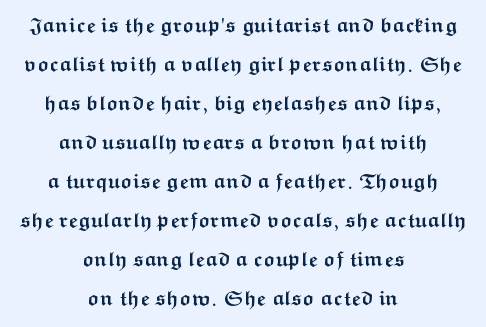
{"italic": "no", "bold": "yes", "underline": "no", "align": "center", "line_spacing_ratio": 1.86, "letter_spacing": "normal", "letter_spacing_em": 0.0, "glyph_px": 21}
